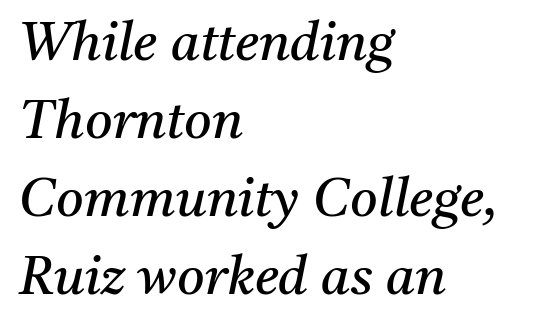
This sample keeps an unexceptional amount of space between lines. Quick note: underline off. A light-to-regular cut is what we see here. Does the copy run flush right? No — it runs flush left.
